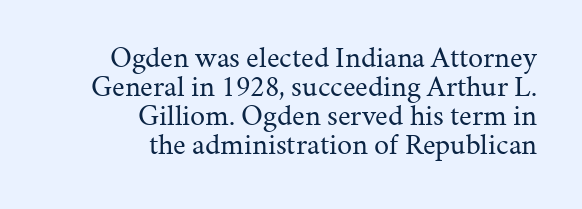
{"serif": "yes", "italic": "no", "bold": "no", "weight": "regular", "width": "normal", "stroke_contrast": "medium", "x_height": "medium", "monospaced": "no", "underline": "no", "align": "right", "line_spacing": "tight", "line_spacing_ratio": 0.97, "letter_spacing": "normal", "letter_spacing_em": 0.0, "glyph_px": 30}
